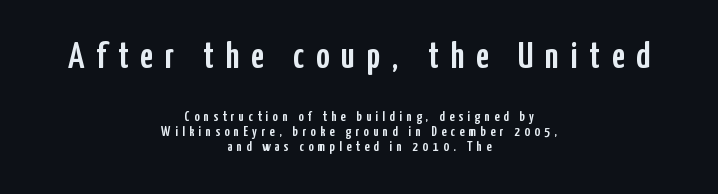
The image shows 37 px condensed sans-serif type, upright; set centered, tight line spacing (1.08x), unusually wide letter spacing (+0.32 em), not underlined; the first (top) block is 2.64x larger; low stroke contrast and a medium x-height.
